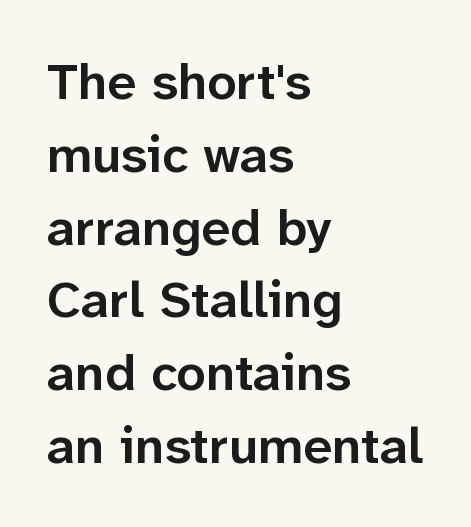
{"serif": "no", "italic": "no", "bold": "semi", "weight": "semibold", "width": "normal", "stroke_contrast": "low", "x_height": "medium", "monospaced": "no", "underline": "no", "align": "left", "line_spacing": "normal", "line_spacing_ratio": 1.4, "letter_spacing": "normal", "letter_spacing_em": 0.0, "glyph_px": 52}
